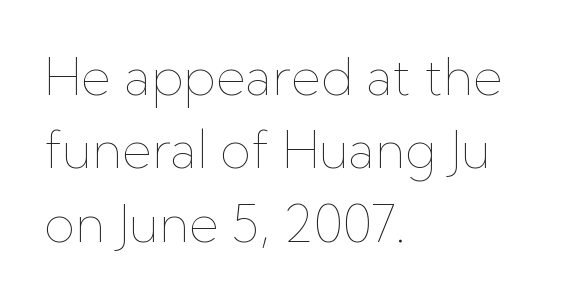
The image shows 51 px thin type, upright; set left-aligned, normal line spacing (1.44x), normal letter spacing, not underlined; low stroke contrast and a medium x-height.
